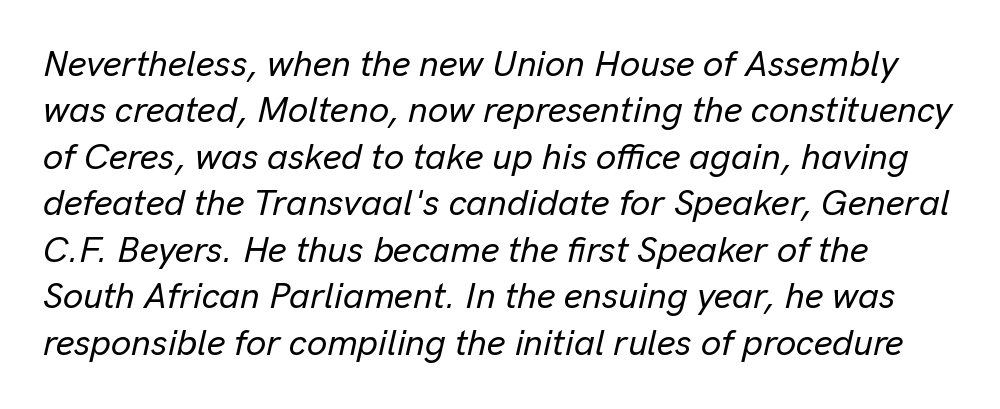
{"italic": "yes", "lean": "right", "slant_degrees": 13, "width": "normal", "stroke_contrast": "low", "x_height": "medium", "monospaced": "no", "underline": "no", "line_spacing": "normal", "line_spacing_ratio": 1.29, "letter_spacing": "normal", "letter_spacing_em": 0.0, "glyph_px": 36}
